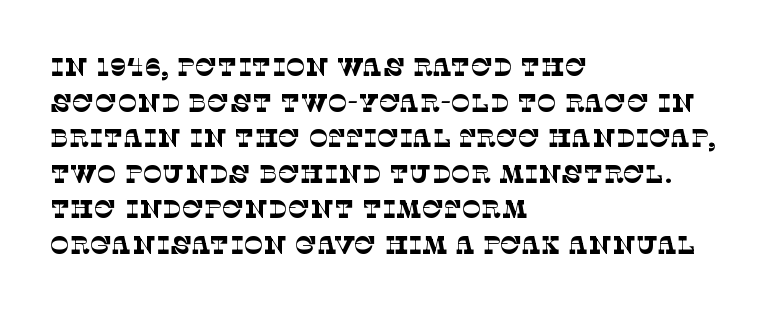
{"bold": "no", "underline": "no", "align": "left", "line_spacing": "normal", "line_spacing_ratio": 1.37, "letter_spacing": "normal", "letter_spacing_em": 0.0, "glyph_px": 26}
